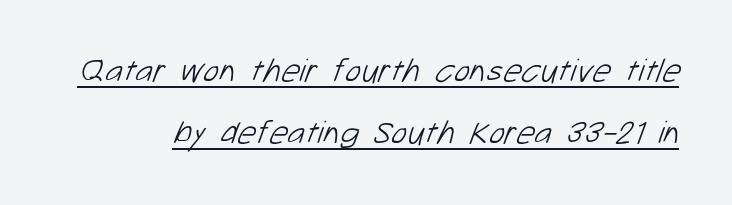
The image shows 33 px light sans-serif type; set line spacing 1.88x, normal letter spacing, underlined; low stroke contrast and a medium x-height.
